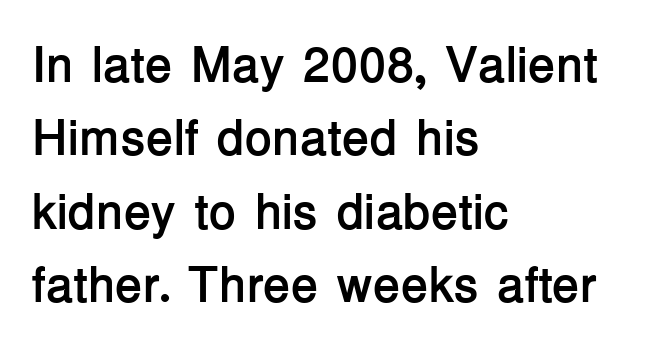
The image shows 50 px semibold sans-serif type, upright; set left-aligned, normal line spacing (1.47x), normal letter spacing, not underlined; low stroke contrast and a medium x-height.
